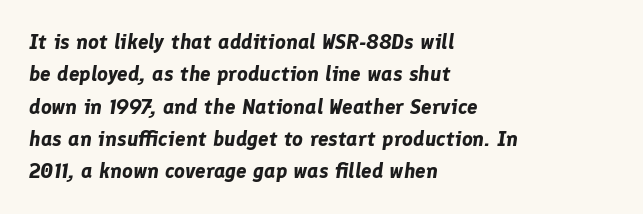
The image shows 21 px bold type, italic (leaning right); set left-aligned, normal line spacing (1.54x), normal letter spacing, not underlined.
